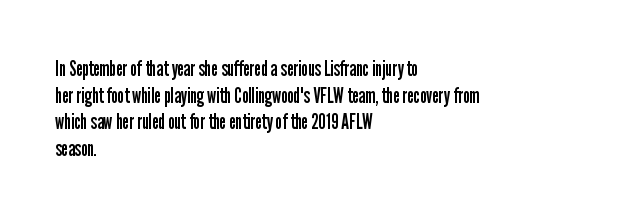
{"italic": "no", "bold": "no", "underline": "no", "align": "left", "line_spacing": "normal", "line_spacing_ratio": 1.27, "letter_spacing": "normal", "letter_spacing_em": 0.0, "glyph_px": 21}
